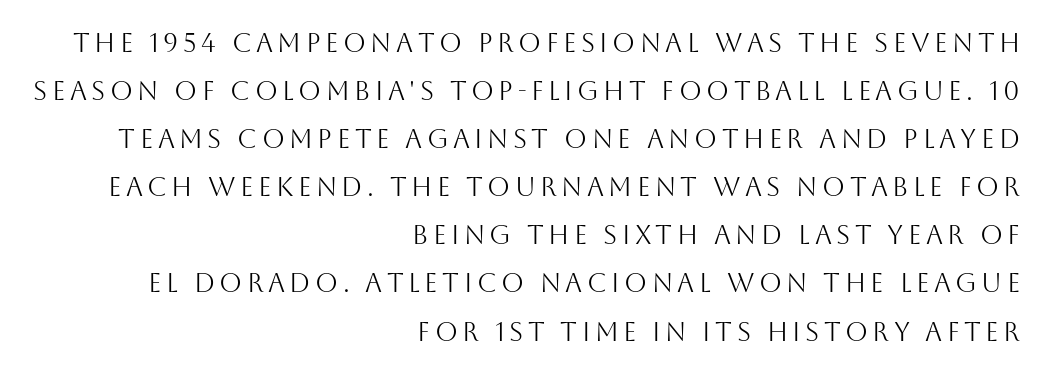
The typesetter chose a ragged-left arrangement here. Does the lettering tilt? It doesn't — this is upright. The space beneath each line is pristine and unruled. No chunkiness to these letters — they're not bold.
